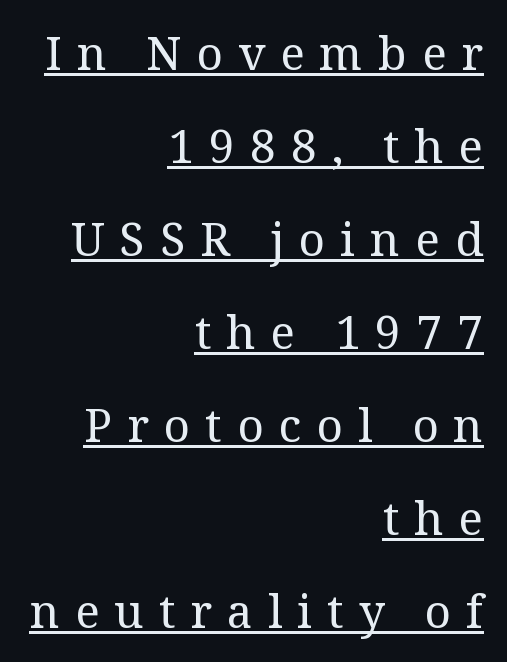
Proportional: the letters do not fall into vertical columns. Widely set lines give the paragraph a tall, airy silhouette. Each line ends at the same right margin while the left side varies. Descenders here cross a horizontal rule under the line. Glyph-to-glyph distance is far greater than everyday printed text. Heaviness? Minimal to ordinary, like unemphasized prose.
